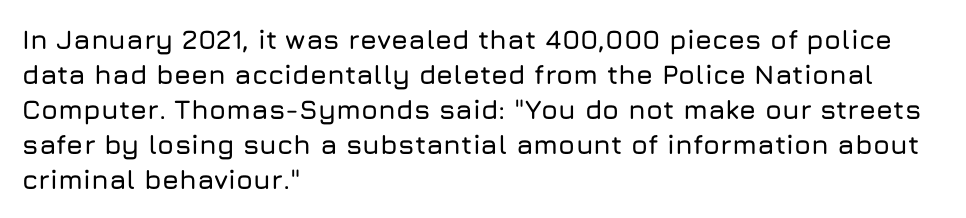
The image shows 27 px text type, upright; set left-aligned, normal line spacing (1.3x), normal letter spacing, not underlined.
